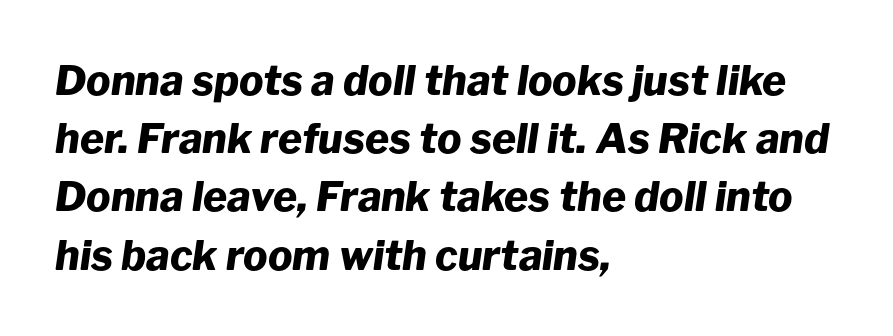
The image shows 41 px heavy type, italic (leaning right); set left-aligned, normal line spacing (1.42x), normal letter spacing, not underlined; low stroke contrast and a medium x-height.
